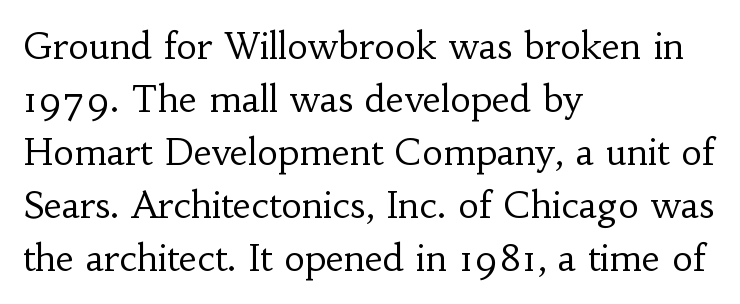
Letters have the restrained weight of plain body copy at most. One glance says typical: line gaps are just what's usual. The passage shown is typeset with a serif family. All the whitespace from short lines collects on the right. Caption: standard tracking, unaltered.
